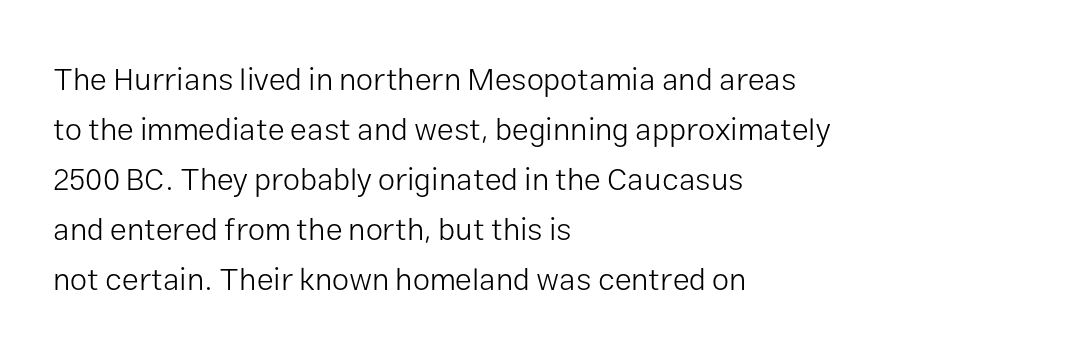
The image shows 31 px light sans-serif type, upright; set left-aligned, normal line spacing (1.61x), normal letter spacing, not underlined; low stroke contrast and a medium x-height.
